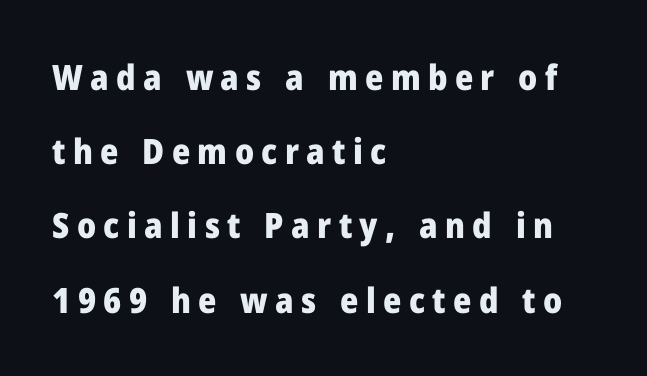
The image shows 35 px heavy sans-serif type, upright; set left-aligned, loose line spacing (2.12x), unusually wide letter spacing (+0.21 em), not underlined; low stroke contrast and a medium x-height.
